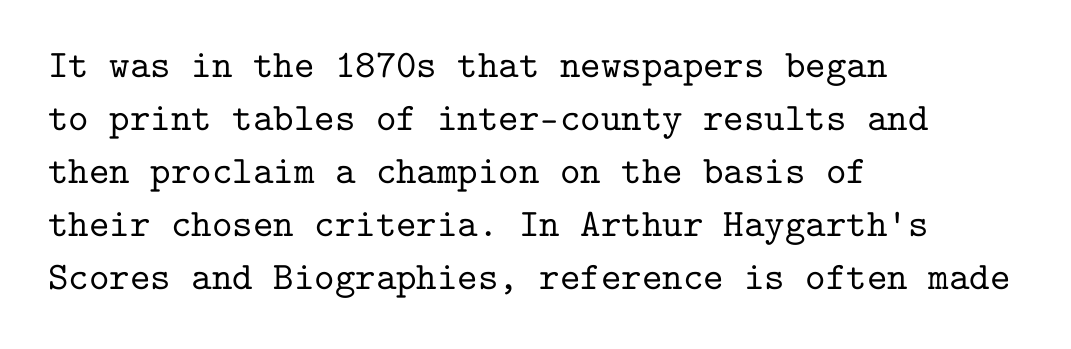
Has an underline been added? It has not. The passage shown has conventional tracking throughout. Every character here occupies the same horizontal width, giving the sample a typewriter-like rhythm. Summary of vertical rhythm: regular, with standard interline spacing. The axis of the letterforms is exactly vertical. Is this a sans? No — the strokes have serifs.
